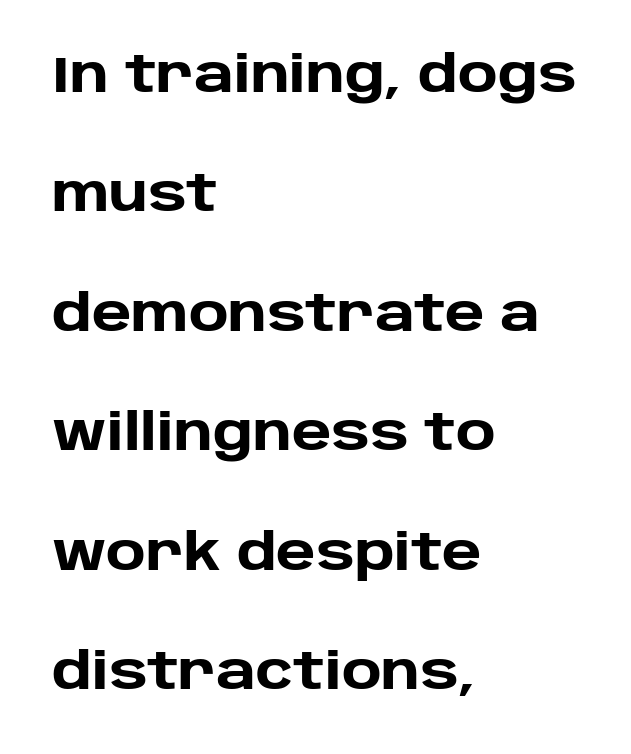
Q: Is the text bold? A: Yes.
Q: Is the text italic (slanted)? A: No, it is upright.
Q: Is the typeface a serif or a sans-serif typeface? A: Sans-serif.
Q: Is the text underlined? A: No.
Q: How is the paragraph aligned? A: Left-aligned.
Q: Is the spacing between letters normal or unusually wide? A: Normal.
Q: Is the spacing between lines tight, normal or loose? A: Loose.
Q: Width (condensed, normal, or wide)? A: Normal.
Q: Stroke contrast? A: Low.
Q: x-height? A: Large.
Q: Monospaced? A: No.
